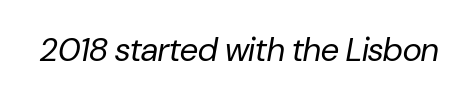
Q: Is the text bold? A: No.
Q: Is the text italic (slanted)? A: Yes, it leans right by about 10 degrees.
Q: Is the text underlined? A: No.
Q: Is the spacing between letters normal or unusually wide? A: Normal.
Q: Width (condensed, normal, or wide)? A: Normal.
Q: Stroke contrast? A: Low.
Q: x-height? A: Medium.
Q: Monospaced? A: No.
